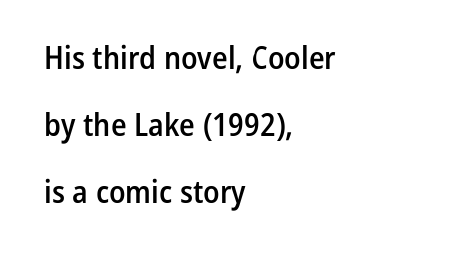
Q: Is the text bold? A: Semi-bold.
Q: Is the text italic (slanted)? A: No, it is upright.
Q: Is the typeface a serif or a sans-serif typeface? A: Sans-serif.
Q: Is the text underlined? A: No.
Q: How is the paragraph aligned? A: Left-aligned.
Q: Is the spacing between letters normal or unusually wide? A: Normal.
Q: Is the spacing between lines tight, normal or loose? A: Loose.
Q: Width (condensed, normal, or wide)? A: Condensed.
Q: Stroke contrast? A: Low.
Q: x-height? A: Medium.
Q: Monospaced? A: No.
